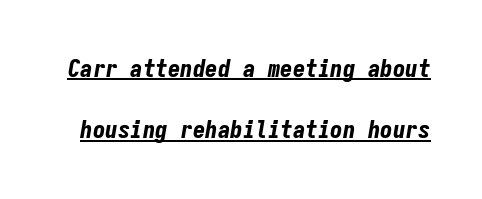
The image shows 25 px bold type, italic (leaning right); set loose line spacing (2.46x), normal letter spacing, underlined.
